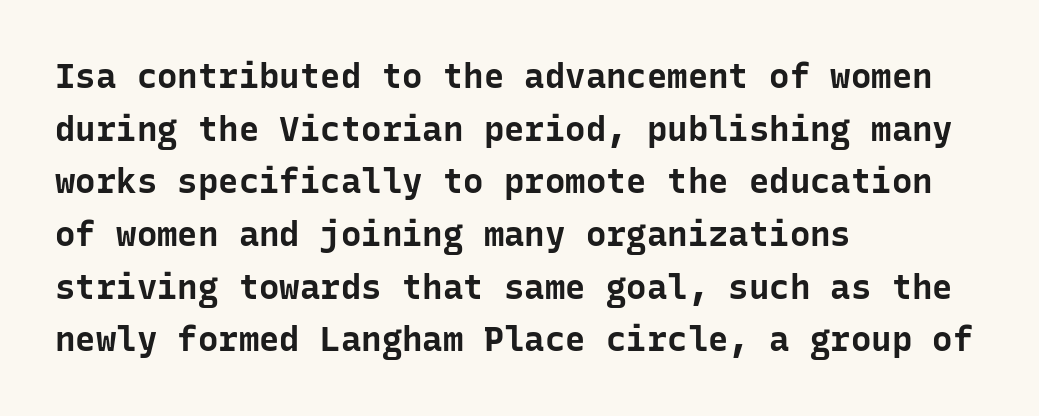
{"serif": "no", "italic": "no", "bold": "yes", "weight": "bold", "width": "normal", "stroke_contrast": "low", "x_height": "medium", "monospaced": "yes", "underline": "no", "align": "left", "line_spacing": "normal", "line_spacing_ratio": 1.55, "letter_spacing": "normal", "letter_spacing_em": 0.0, "glyph_px": 34}
